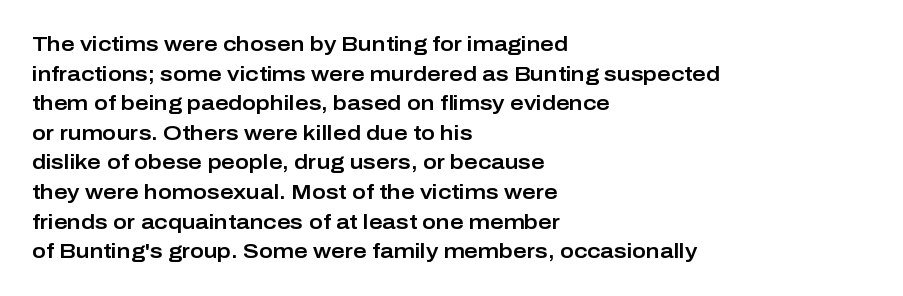
The image shows 21 px text type, upright; set left-aligned, normal line spacing (1.41x), normal letter spacing, not underlined.
